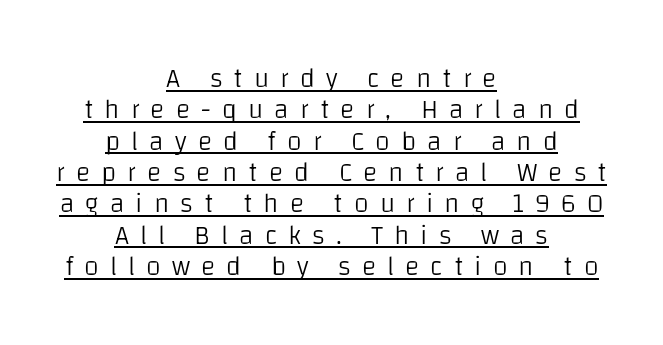
The rag falls on both sides of this text block equally. If you drew a line through each stem, it would be perfectly vertical. In terms of letterspacing, this is a distinctly airy, spread setting. Counters stay open thanks to moderate or lighter strokes.
